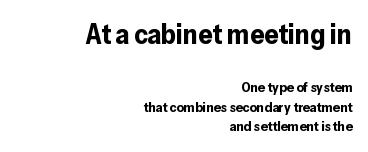
Q: Is the text bold? A: Yes.
Q: Is the text italic (slanted)? A: No, it is upright.
Q: Is the typeface a serif or a sans-serif typeface? A: Sans-serif.
Q: Is the text underlined? A: No.
Q: How is the paragraph aligned? A: Right-aligned.
Q: Is the spacing between letters normal or unusually wide? A: Normal.
Q: Is the spacing between lines tight, normal or loose? A: Normal.
Q: Which block of text is set in a larger size, the first (top) or the second (bottom)? A: The first (top) one.
Q: Width (condensed, normal, or wide)? A: Normal.
Q: Stroke contrast? A: Low.
Q: x-height? A: Medium.
Q: Monospaced? A: No.
